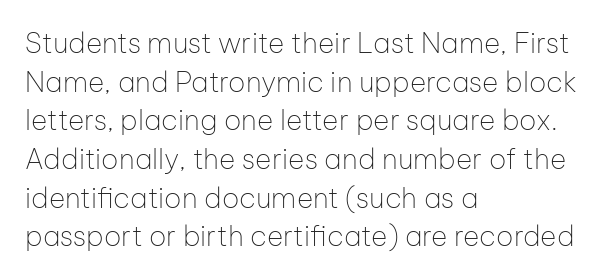
{"serif": "no", "italic": "no", "bold": "no", "weight": "thin", "width": "normal", "stroke_contrast": "low", "x_height": "medium", "monospaced": "no", "underline": "no", "align": "left", "line_spacing": "normal", "line_spacing_ratio": 1.38, "letter_spacing": "normal", "letter_spacing_em": 0.0, "glyph_px": 28}
